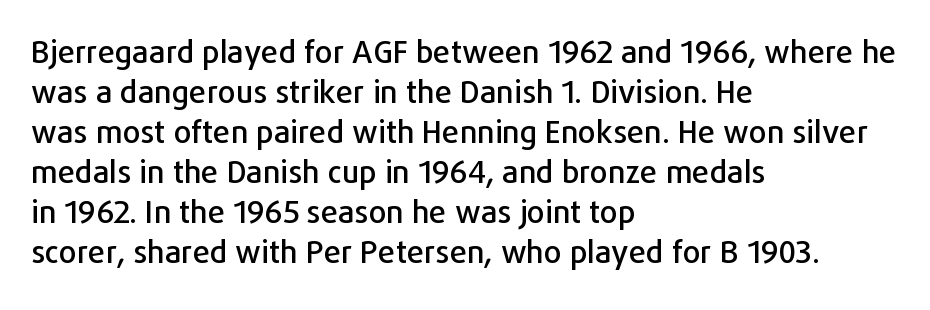
Q: Is the text italic (slanted)? A: No, it is upright.
Q: Is the typeface a serif or a sans-serif typeface? A: Sans-serif.
Q: Is the text underlined? A: No.
Q: How is the paragraph aligned? A: Left-aligned.
Q: Is the spacing between letters normal or unusually wide? A: Normal.
Q: Is the spacing between lines tight, normal or loose? A: Normal.
Q: Width (condensed, normal, or wide)? A: Normal.
Q: Stroke contrast? A: Low.
Q: x-height? A: Medium.
Q: Monospaced? A: No.
